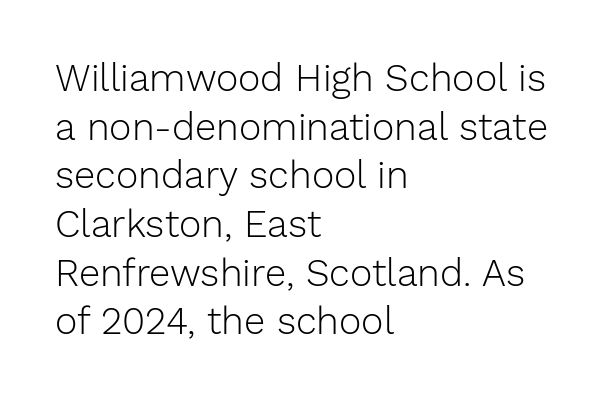
Which margin do the lines hug? The left one — the right edge is uneven. Each row of text sits above clean, open space. Type style note: lacks serifs. Every character sits straight up, as roman type does.
